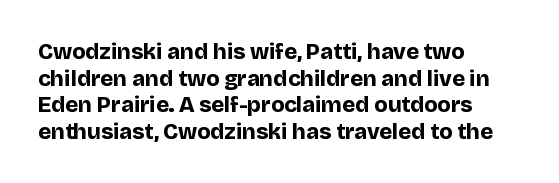
Q: Is the text bold? A: Yes.
Q: Is the text italic (slanted)? A: No, it is upright.
Q: Is the text underlined? A: No.
Q: How is the paragraph aligned? A: Left-aligned.
Q: Is the spacing between letters normal or unusually wide? A: Normal.
